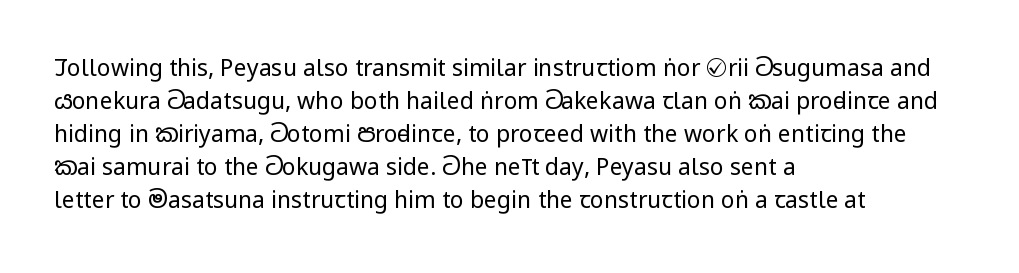
Does extra space separate the letters? No, they use regular spacing. The rendering anchors every line to the left-hand side. The axis of the letterforms is exactly vertical. These lines sit exactly where default settings would place them. Ink coverage per letter is moderate at most. Bare-footed words on every line.
